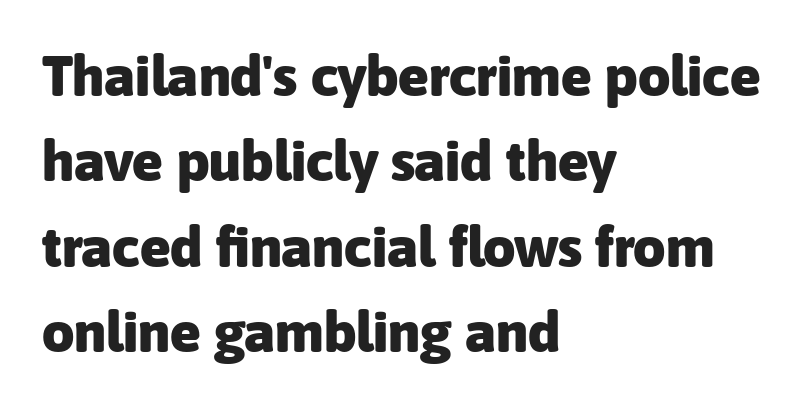
The image shows 57 px heavy sans-serif type, upright; set left-aligned, normal line spacing (1.5x), normal letter spacing, not underlined; low stroke contrast and a medium x-height.
